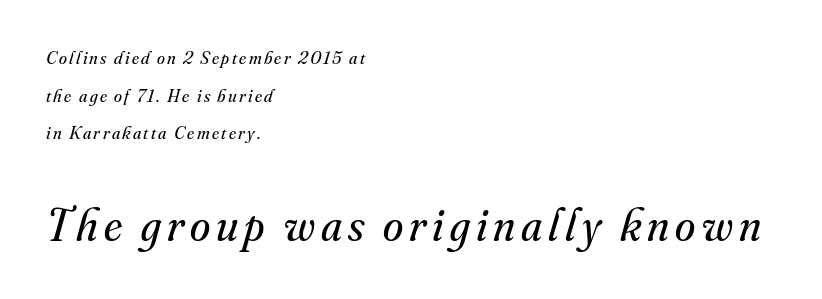
{"serif": "yes", "italic": "yes", "lean": "right", "slant_degrees": 16, "bold": "no", "weight": "regular", "width": "normal", "stroke_contrast": "medium", "x_height": "small", "monospaced": "no", "underline": "no", "align": "left", "line_spacing": "loose", "line_spacing_ratio": 2.09, "larger_block": "second", "size_ratio": 2.56, "glyph_px": 46}
